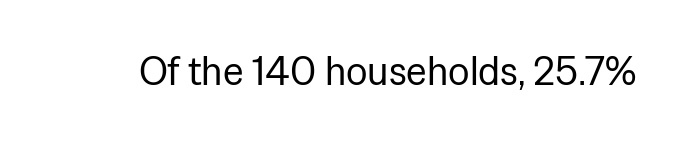
{"serif": "no", "italic": "no", "bold": "no", "weight": "regular", "width": "normal", "stroke_contrast": "low", "x_height": "medium", "monospaced": "no", "underline": "no", "letter_spacing": "normal", "letter_spacing_em": 0.0, "glyph_px": 40}
